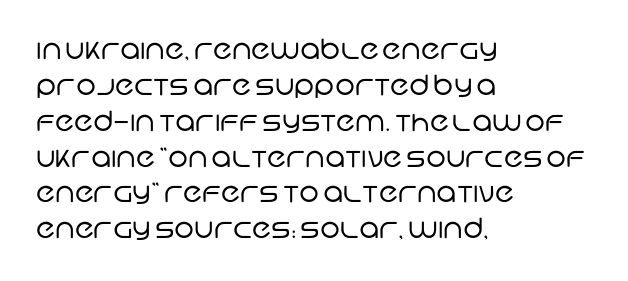
The image shows 28 px regular-weight sans-serif type; set left-aligned, normal line spacing (1.28x), normal letter spacing, not underlined; low stroke contrast and a large x-height.
